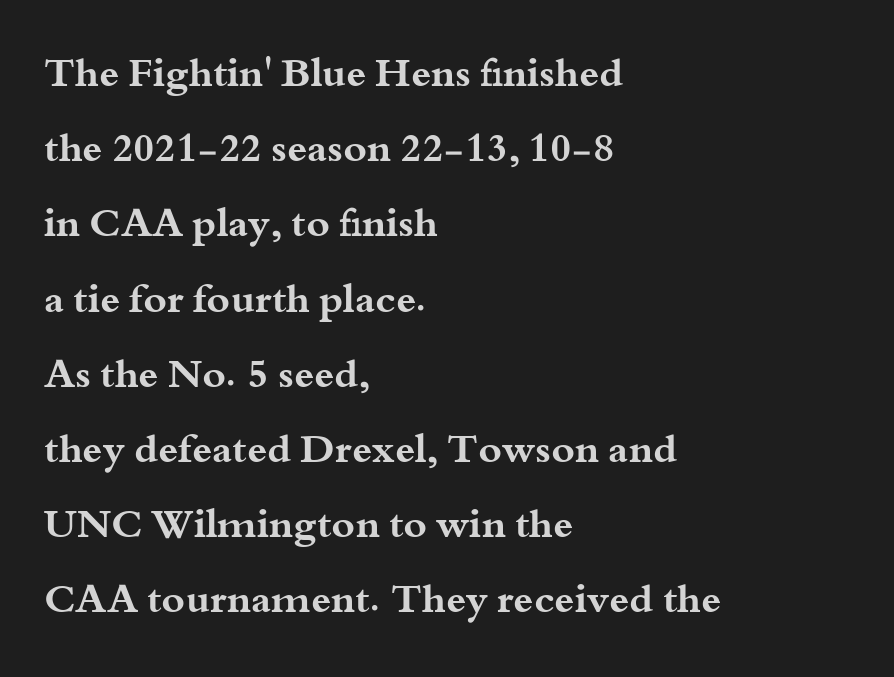
{"serif": "yes", "italic": "no", "bold": "yes", "weight": "bold", "width": "wide", "stroke_contrast": "medium", "x_height": "small", "monospaced": "no", "underline": "no", "align": "left", "line_spacing_ratio": 1.88, "letter_spacing": "normal", "letter_spacing_em": 0.0, "glyph_px": 40}
